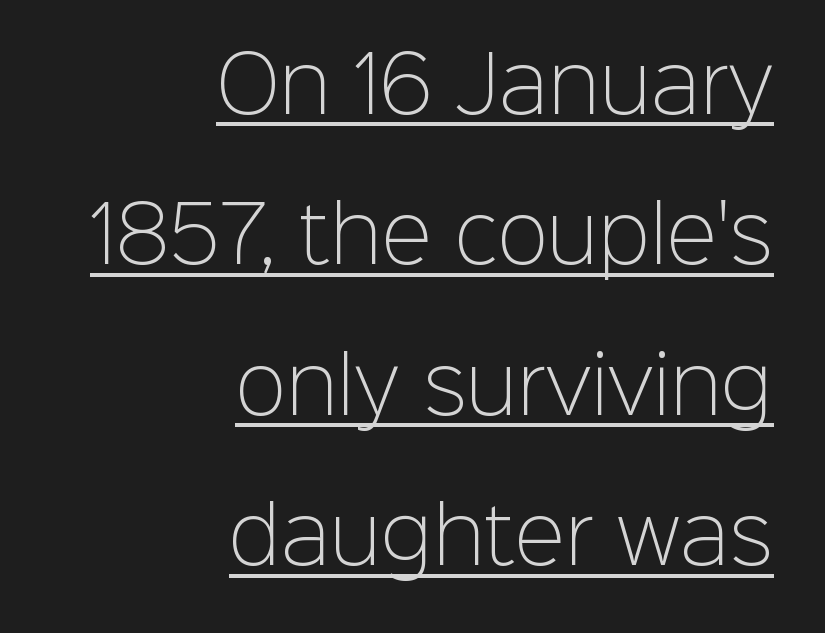
{"serif": "no", "italic": "no", "bold": "no", "weight": "light", "width": "normal", "stroke_contrast": "low", "x_height": "medium", "monospaced": "no", "underline": "yes", "align": "right", "line_spacing": "loose", "line_spacing_ratio": 1.98, "letter_spacing": "normal", "letter_spacing_em": 0.0, "glyph_px": 76}
